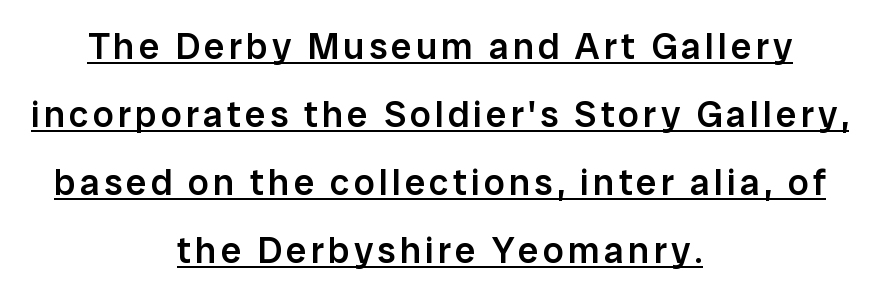
Stems and bowls a touch heavier than normal — semibold. The setting favours the middle, as headings and verse often do. Think of a printed novel: that variable character pitch is what you see here. Underline: present. Are there feet on the stems? There aren't — it's a sans.
